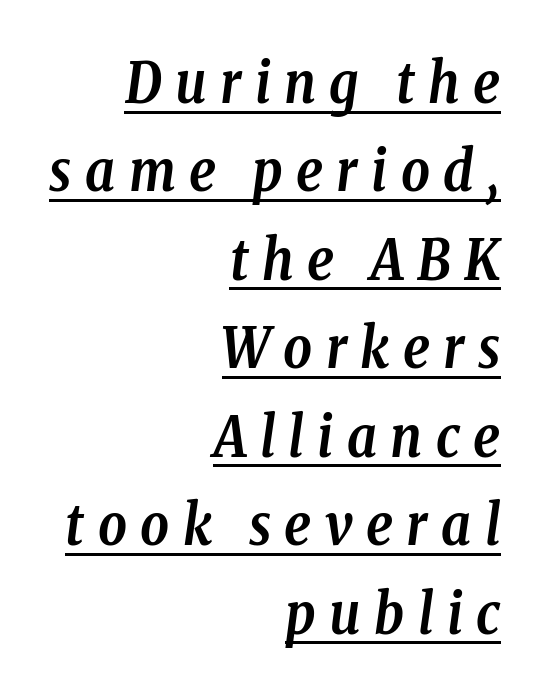
Slanted lettering throughout. To sum up the face: it has serifs. Character widths vary here, with narrow letters taking less room than wide ones. One glance says typical: line gaps are just what's usual. Does a line run under the words? Yes, clearly.
